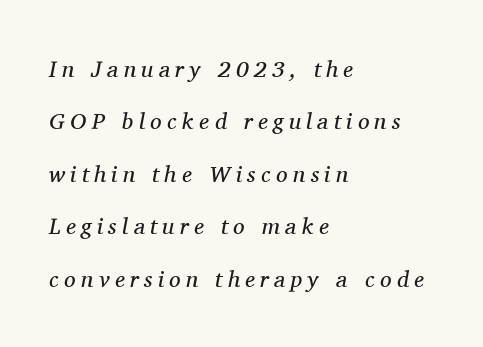
Q: Is the text bold? A: No.
Q: Is the text italic (slanted)? A: Yes, it leans right by about 11 degrees.
Q: Is the text underlined? A: No.
Q: How is the paragraph aligned? A: Left-aligned.
Q: Is the spacing between letters normal or unusually wide? A: Unusually wide.
Q: Is the spacing between lines tight, normal or loose? A: Loose.
